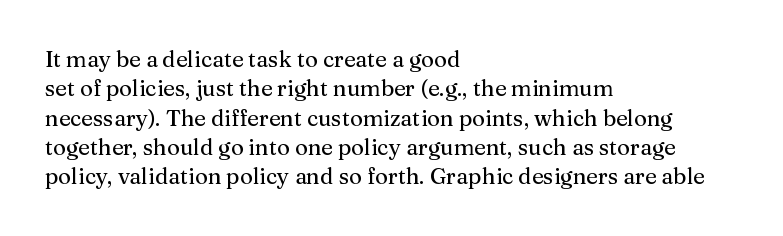
{"italic": "no", "underline": "no", "align": "left", "line_spacing": "normal", "line_spacing_ratio": 1.33, "letter_spacing": "normal", "letter_spacing_em": 0.0, "glyph_px": 22}
